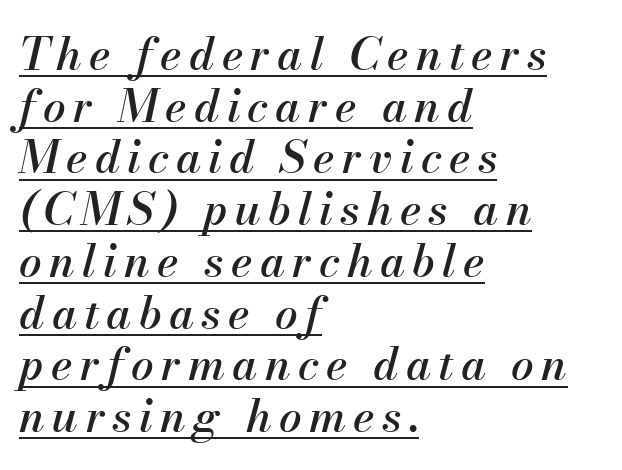
Q: Is the text italic (slanted)? A: Yes, it leans right by about 13 degrees.
Q: Is the text underlined? A: Yes.
Q: How is the paragraph aligned? A: Left-aligned.
Q: Is the spacing between lines tight, normal or loose? A: Tight.
Q: Width (condensed, normal, or wide)? A: Normal.
Q: Stroke contrast? A: Medium.
Q: x-height? A: Small.
Q: Monospaced? A: No.
